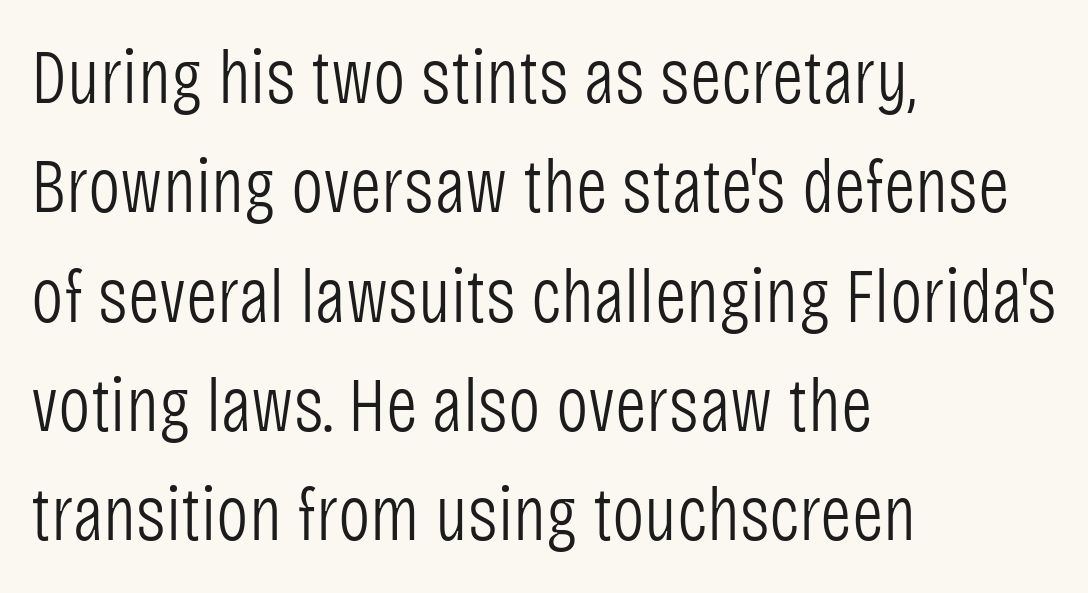
Q: Is the text bold? A: No.
Q: Is the text italic (slanted)? A: No, it is upright.
Q: Is the typeface a serif or a sans-serif typeface? A: Sans-serif.
Q: Is the text underlined? A: No.
Q: How is the paragraph aligned? A: Left-aligned.
Q: Is the spacing between letters normal or unusually wide? A: Normal.
Q: Is the spacing between lines tight, normal or loose? A: Normal.
Q: Width (condensed, normal, or wide)? A: Condensed.
Q: Stroke contrast? A: Low.
Q: x-height? A: Large.
Q: Monospaced? A: No.
